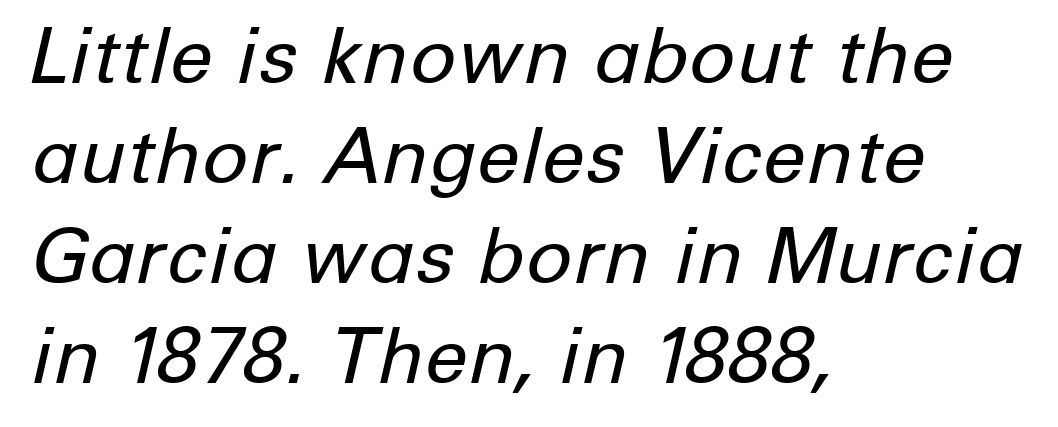
Q: Is the text bold? A: No.
Q: Is the text italic (slanted)? A: Yes, it leans right by about 12 degrees.
Q: Is the text underlined? A: No.
Q: How is the paragraph aligned? A: Left-aligned.
Q: Is the spacing between letters normal or unusually wide? A: Normal.
Q: Is the spacing between lines tight, normal or loose? A: Normal.
Q: Width (condensed, normal, or wide)? A: Normal.
Q: Stroke contrast? A: Low.
Q: x-height? A: Medium.
Q: Monospaced? A: No.
